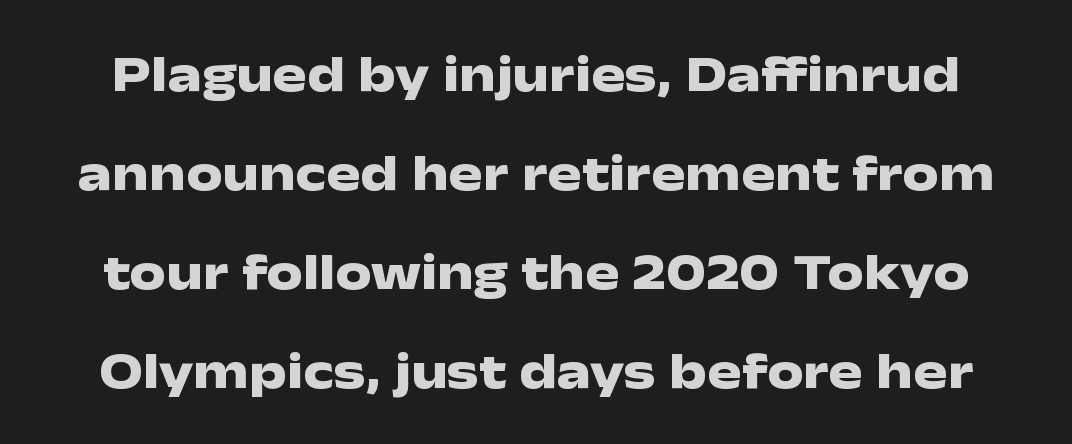
Do the characters align in a grid? No, the font is proportional. Each word holds together tightly as a unit, with standard inter-letter gaps. Its strokes are broad and dark, the hallmark of bold type. Just letters on the line, the space beneath them empty.
